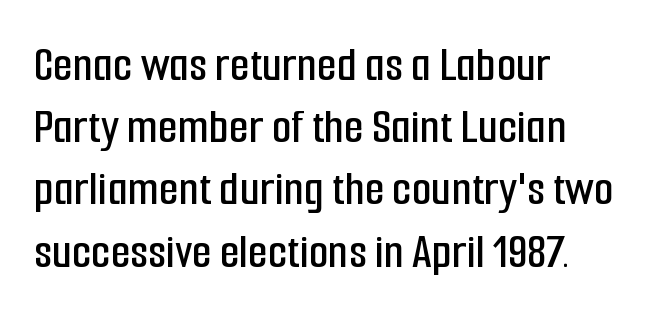
Bare-footed words on every line. In terms of letterform style, serifs are entirely absent. The tracking reads as untouched default to a designer's eye. The letters advance in unequal steps, a hallmark of proportional type. Reading down the block, your eye returns to a fixed left position each line.
